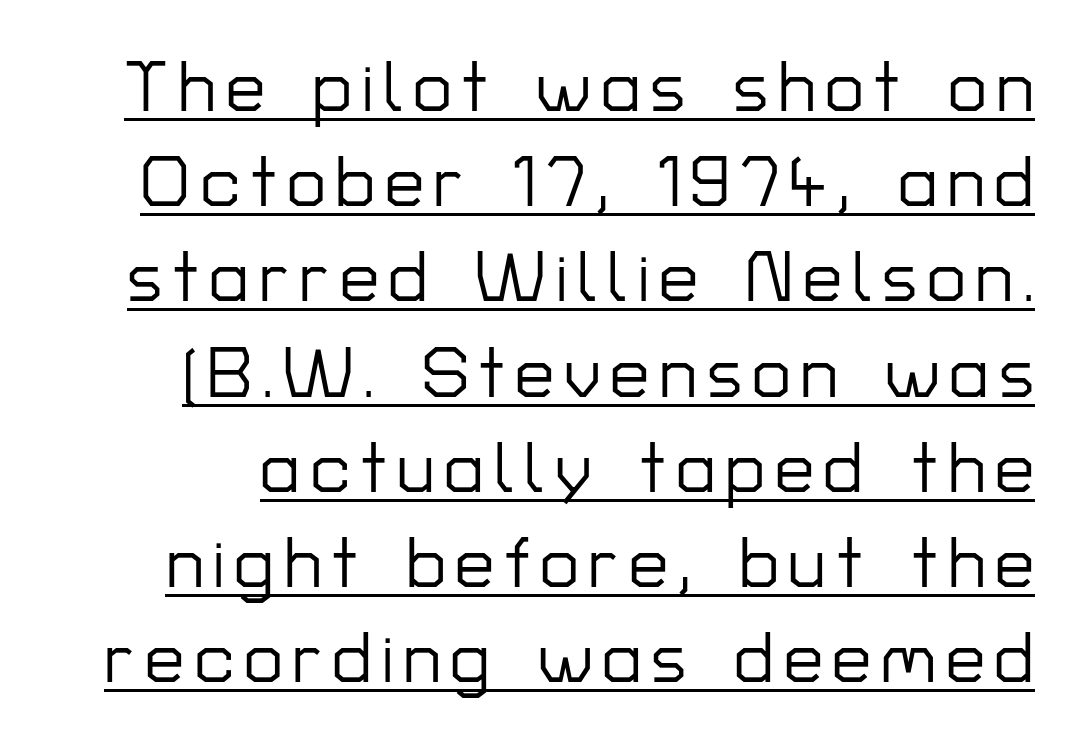
{"serif": "no", "italic": "no", "width": "normal", "stroke_contrast": "low", "x_height": "medium", "monospaced": "no", "underline": "yes", "line_spacing": "normal", "line_spacing_ratio": 1.36, "glyph_px": 70}
